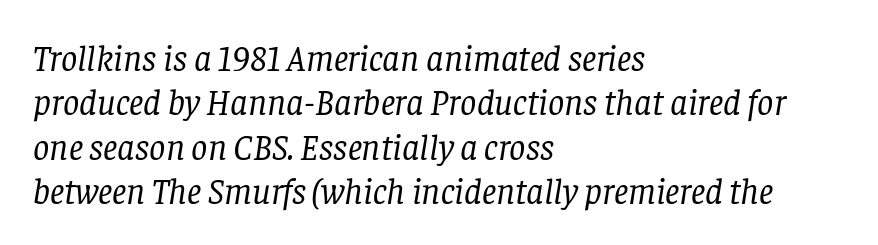
Italic: yes, the glyphs are oblique. The paragraph shown leans on its left margin. Stroke thickness stays within the range of a standard reading face or lighter. This sample has the flowing, uneven cadence of proportional lettering.
